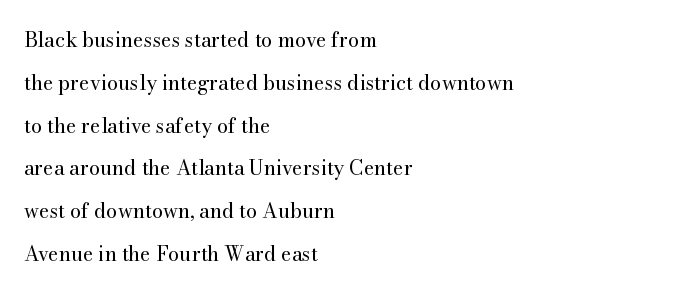
The image shows 20 px text type, upright; set left-aligned, loose line spacing (2.14x), normal letter spacing, not underlined.
